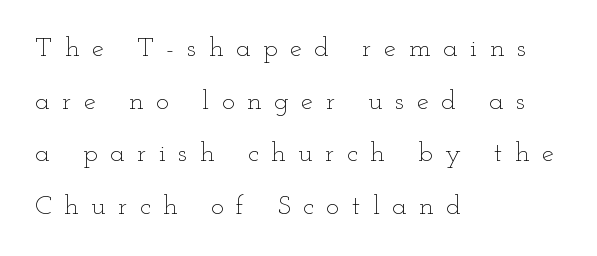
Q: Is the text bold? A: No.
Q: Is the text italic (slanted)? A: No, it is upright.
Q: Is the text underlined? A: No.
Q: How is the paragraph aligned? A: Left-aligned.
Q: Is the spacing between letters normal or unusually wide? A: Unusually wide.
Q: Is the spacing between lines tight, normal or loose? A: Loose.
